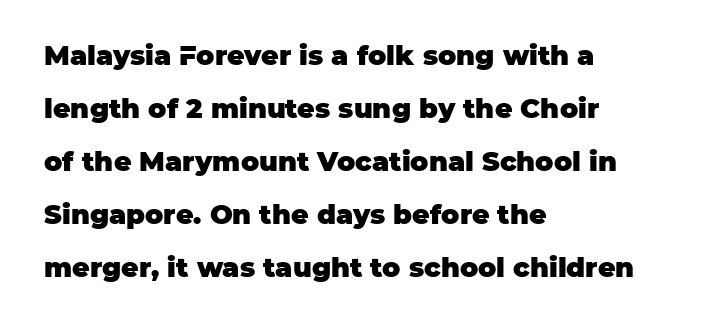
The face used here has the dense, thick strokes of a bold. The line texture is even and compact thanks to regular tracking. Does the lettering tilt? It doesn't — this is upright. The lines are quadded left. Descenders are the only things crossing below the line. Does the leading feel generous? Absolutely, it's lavish.
